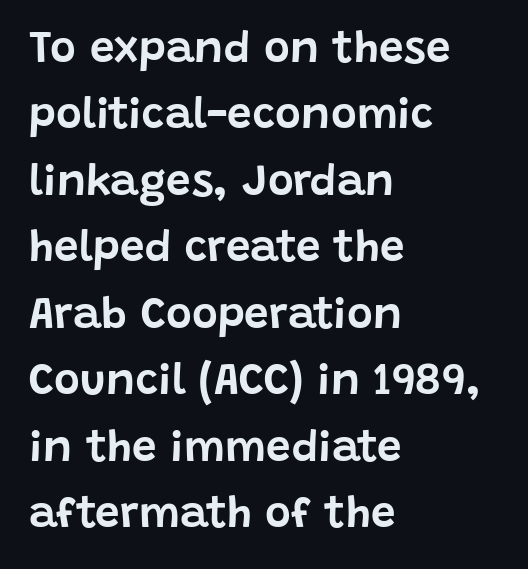
The image shows 44 px sans-serif type, upright; set left-aligned, normal line spacing (1.51x), normal letter spacing, not underlined; low stroke contrast and a large x-height.
